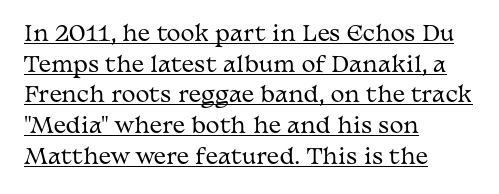
Nothing unusual about the tracking: characters are spaced as the font intends. A normal amount of white space separates one row of letters from the next. No heavy texture on the line: the type isn't bold. Is there any slant? The stems are plumb.
